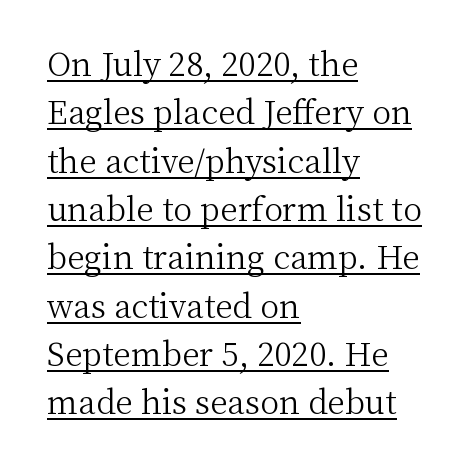
Q: Is the text bold? A: No.
Q: Is the text italic (slanted)? A: No, it is upright.
Q: Is the typeface a serif or a sans-serif typeface? A: Serif.
Q: Is the text underlined? A: Yes.
Q: How is the paragraph aligned? A: Left-aligned.
Q: Is the spacing between letters normal or unusually wide? A: Normal.
Q: Is the spacing between lines tight, normal or loose? A: Normal.
Q: Width (condensed, normal, or wide)? A: Normal.
Q: Stroke contrast? A: Medium.
Q: x-height? A: Medium.
Q: Monospaced? A: No.
